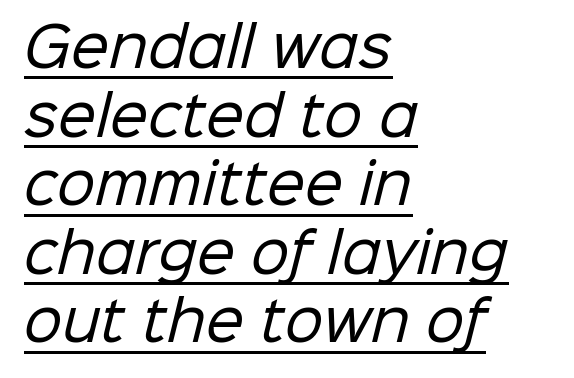
Q: Is the text bold? A: No.
Q: Is the typeface a serif or a sans-serif typeface? A: Sans-serif.
Q: Is the text underlined? A: Yes.
Q: How is the paragraph aligned? A: Left-aligned.
Q: Is the spacing between letters normal or unusually wide? A: Normal.
Q: Is the spacing between lines tight, normal or loose? A: Normal.
Q: Width (condensed, normal, or wide)? A: Normal.
Q: Stroke contrast? A: Low.
Q: x-height? A: Medium.
Q: Monospaced? A: No.
